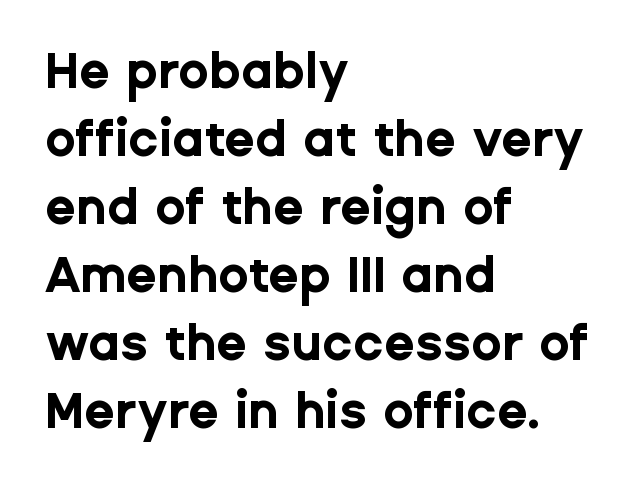
Q: Is the text bold? A: Yes.
Q: Is the text italic (slanted)? A: No, it is upright.
Q: Is the typeface a serif or a sans-serif typeface? A: Sans-serif.
Q: Is the text underlined? A: No.
Q: How is the paragraph aligned? A: Left-aligned.
Q: Is the spacing between letters normal or unusually wide? A: Normal.
Q: Is the spacing between lines tight, normal or loose? A: Normal.
Q: Width (condensed, normal, or wide)? A: Normal.
Q: Stroke contrast? A: Low.
Q: x-height? A: Medium.
Q: Monospaced? A: No.
